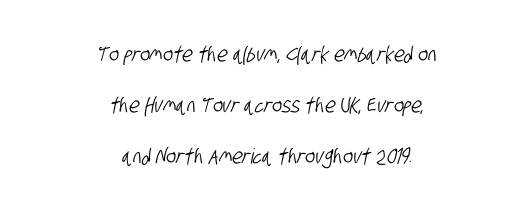
Q: Is the text underlined? A: No.
Q: How is the paragraph aligned? A: Centered.
Q: Is the spacing between letters normal or unusually wide? A: Normal.
Q: Is the spacing between lines tight, normal or loose? A: Loose.
